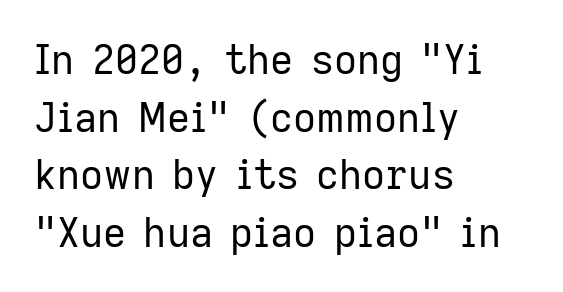
Q: Is the text bold? A: No.
Q: Is the text italic (slanted)? A: No, it is upright.
Q: Is the typeface a serif or a sans-serif typeface? A: Sans-serif.
Q: Is the text underlined? A: No.
Q: How is the paragraph aligned? A: Left-aligned.
Q: Is the spacing between letters normal or unusually wide? A: Normal.
Q: Is the spacing between lines tight, normal or loose? A: Normal.
Q: Width (condensed, normal, or wide)? A: Normal.
Q: Stroke contrast? A: Low.
Q: x-height? A: Medium.
Q: Monospaced? A: No.
